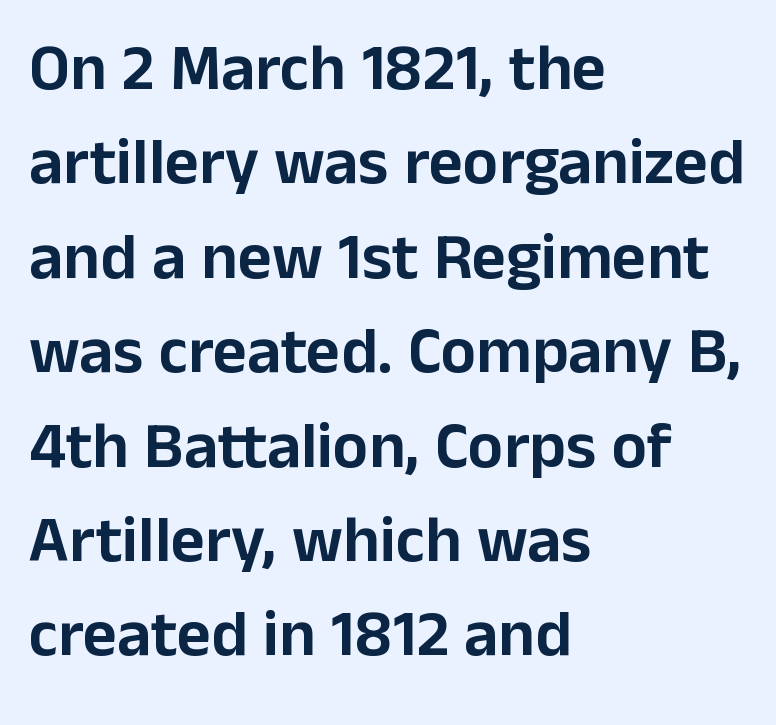
Q: Is the text italic (slanted)? A: No, it is upright.
Q: Is the typeface a serif or a sans-serif typeface? A: Sans-serif.
Q: Is the text underlined? A: No.
Q: How is the paragraph aligned? A: Left-aligned.
Q: Is the spacing between letters normal or unusually wide? A: Normal.
Q: Is the spacing between lines tight, normal or loose? A: Normal.
Q: Width (condensed, normal, or wide)? A: Normal.
Q: Stroke contrast? A: Low.
Q: x-height? A: Medium.
Q: Monospaced? A: No.
